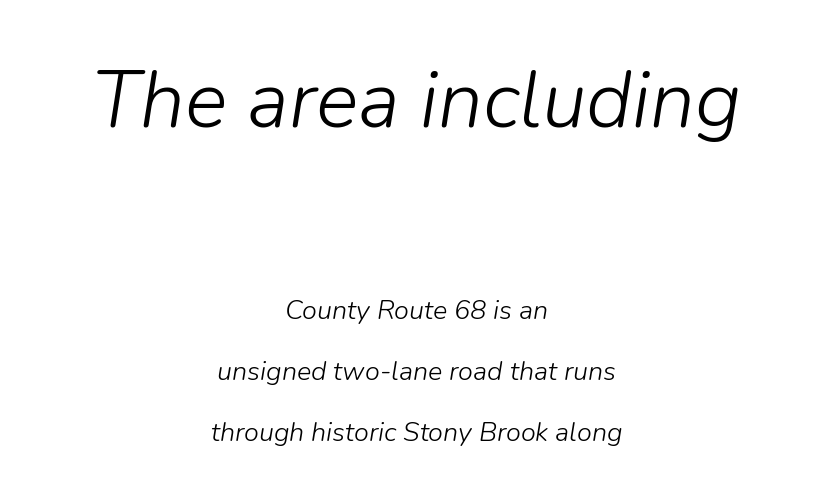
{"italic": "yes", "lean": "right", "slant_degrees": 9, "bold": "no", "weight": "light", "width": "normal", "stroke_contrast": "low", "x_height": "medium", "monospaced": "no", "underline": "no", "align": "center", "line_spacing": "loose", "line_spacing_ratio": 2.26, "letter_spacing": "normal", "letter_spacing_em": 0.0, "larger_block": "first", "size_ratio": 2.96, "glyph_px": 80}
